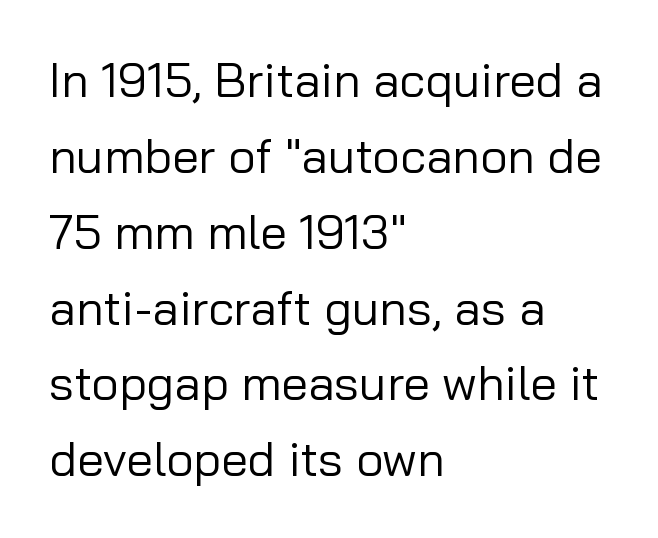
The image shows 48 px regular-weight sans-serif type, upright; set left-aligned, normal line spacing (1.58x), normal letter spacing, not underlined; low stroke contrast and a medium x-height.
